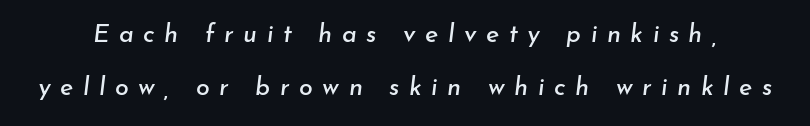
{"italic": "yes", "lean": "right", "slant_degrees": 7, "underline": "no", "line_spacing": "loose", "line_spacing_ratio": 2.14, "letter_spacing": "wide", "letter_spacing_em": 0.38, "glyph_px": 25}
